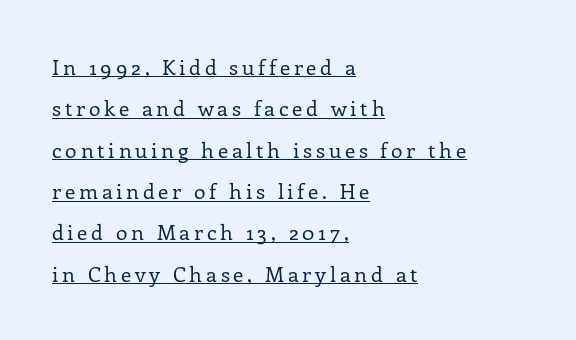
The image shows 21 px text type, upright; set left-aligned, loose line spacing (1.97x), underlined.
